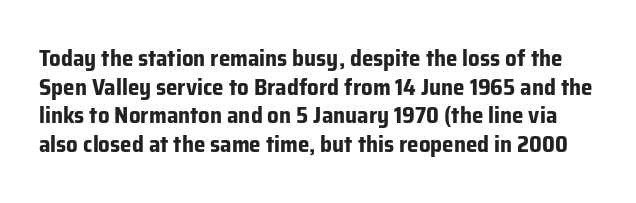
The image shows 23 px bold type, upright; set normal line spacing (1.25x), normal letter spacing, not underlined.
